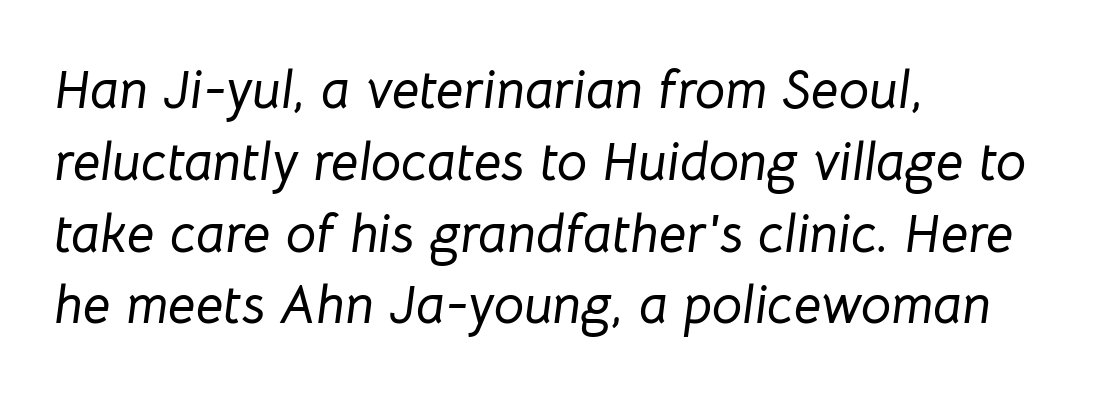
Q: Is the text italic (slanted)? A: Yes, it leans right by about 8 degrees.
Q: Is the text underlined? A: No.
Q: How is the paragraph aligned? A: Left-aligned.
Q: Is the spacing between letters normal or unusually wide? A: Normal.
Q: Is the spacing between lines tight, normal or loose? A: Normal.
Q: Width (condensed, normal, or wide)? A: Normal.
Q: Stroke contrast? A: Low.
Q: x-height? A: Medium.
Q: Monospaced? A: No.
